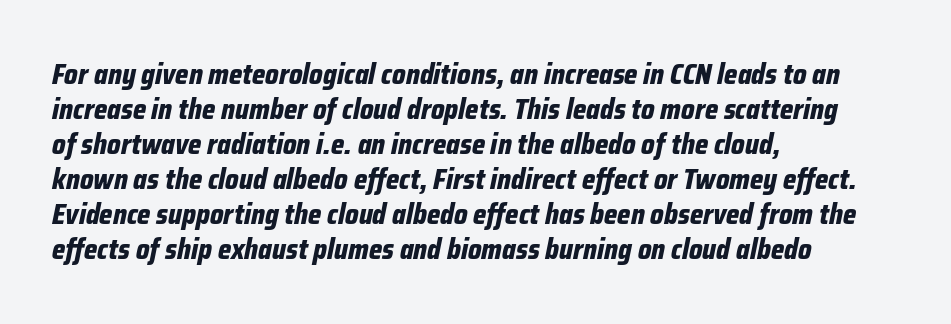
{"italic": "yes", "lean": "right", "slant_degrees": 12, "bold": "yes", "weight": "bold", "width": "condensed", "stroke_contrast": "low", "x_height": "medium", "monospaced": "no", "underline": "no", "align": "left", "line_spacing": "normal", "line_spacing_ratio": 1.25, "letter_spacing": "normal", "letter_spacing_em": 0.0, "glyph_px": 28}
